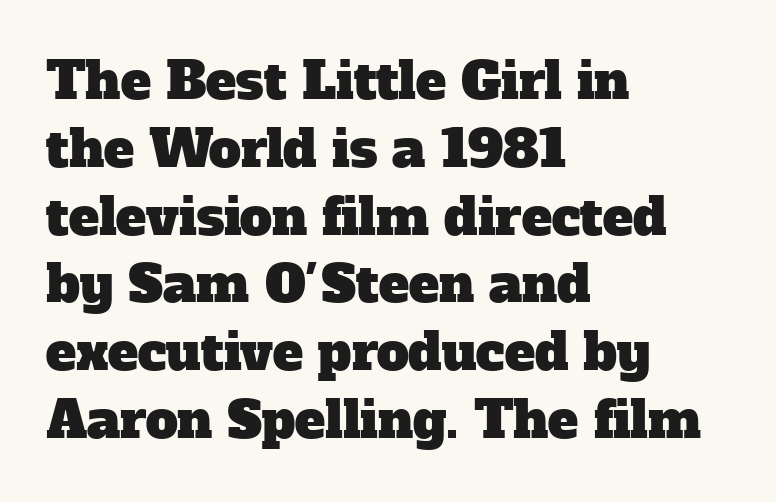
The leading is moderate, giving the passage an even texture. If you drew a ruler down the left edge, every line would touch it. Note: serifs present on the glyphs. The passage shown is typed in a proportional face where columns would drift. Words float on clear page, feet unadorned. A typesetter would call this zero additional tracking.
